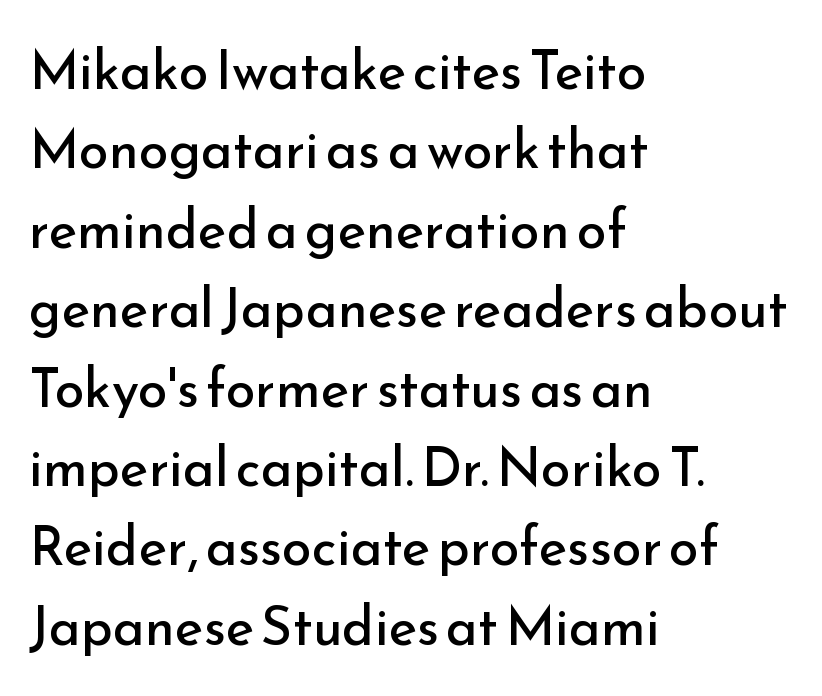
The image shows 54 px regular-weight sans-serif type, upright; set left-aligned, normal line spacing (1.47x), normal letter spacing, not underlined; low stroke contrast and a small x-height.
